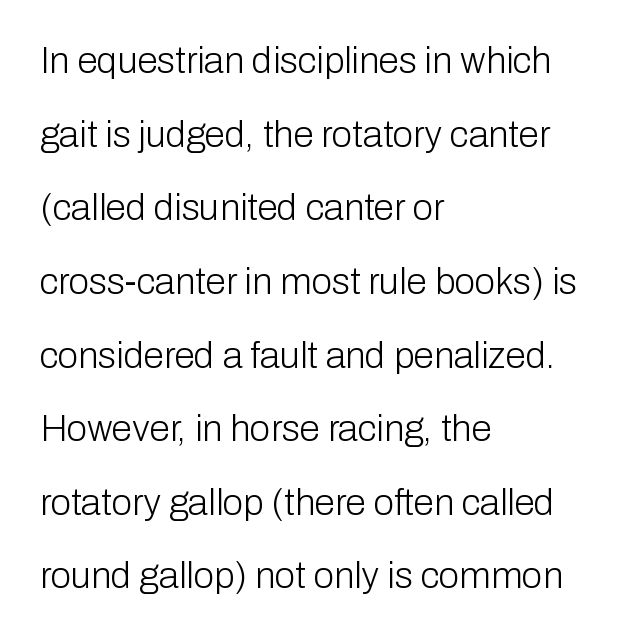
The image shows 37 px light sans-serif type, upright; set left-aligned, loose line spacing (1.99x), normal letter spacing, not underlined; low stroke contrast and a medium x-height.
